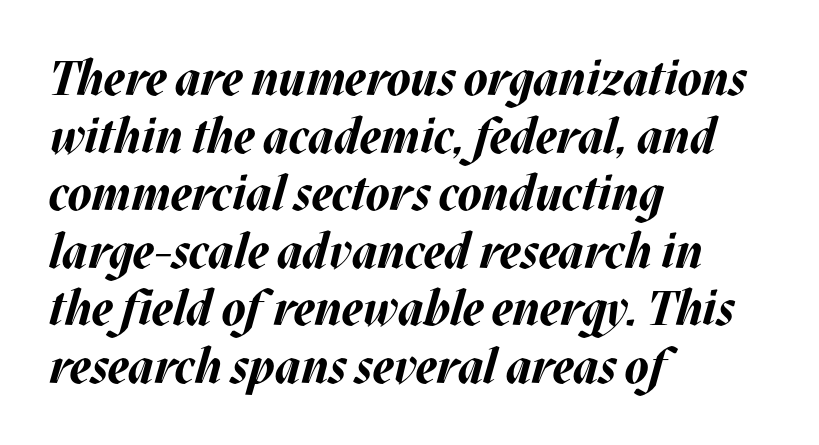
{"italic": "yes", "lean": "right", "slant_degrees": 17, "bold": "yes", "weight": "bold", "width": "normal", "stroke_contrast": "medium", "x_height": "large", "monospaced": "no", "underline": "no", "align": "left", "line_spacing_ratio": 1.2, "letter_spacing": "normal", "letter_spacing_em": 0.0, "glyph_px": 48}
